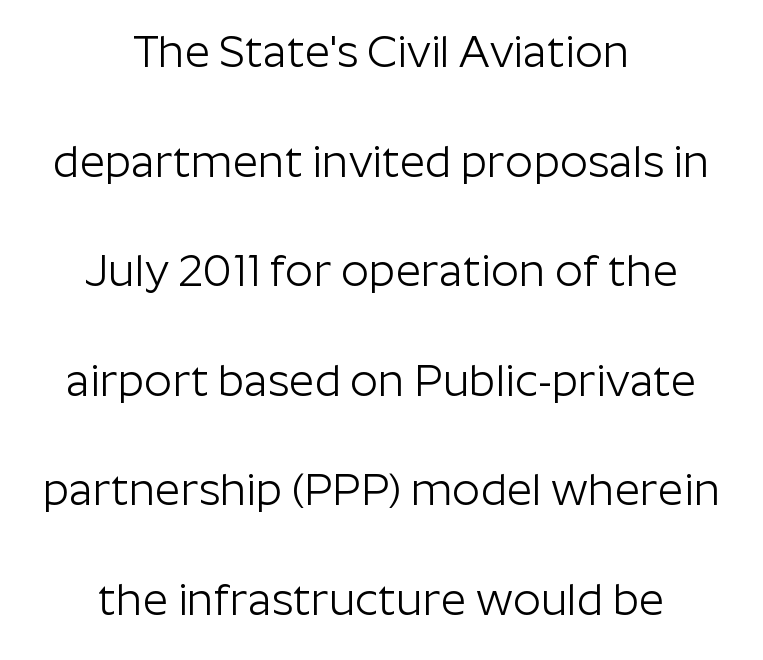
Q: Is the text bold? A: No.
Q: Is the text italic (slanted)? A: No, it is upright.
Q: Is the typeface a serif or a sans-serif typeface? A: Sans-serif.
Q: Is the text underlined? A: No.
Q: How is the paragraph aligned? A: Centered.
Q: Is the spacing between letters normal or unusually wide? A: Normal.
Q: Is the spacing between lines tight, normal or loose? A: Loose.
Q: Width (condensed, normal, or wide)? A: Normal.
Q: Stroke contrast? A: Low.
Q: x-height? A: Medium.
Q: Monospaced? A: No.
